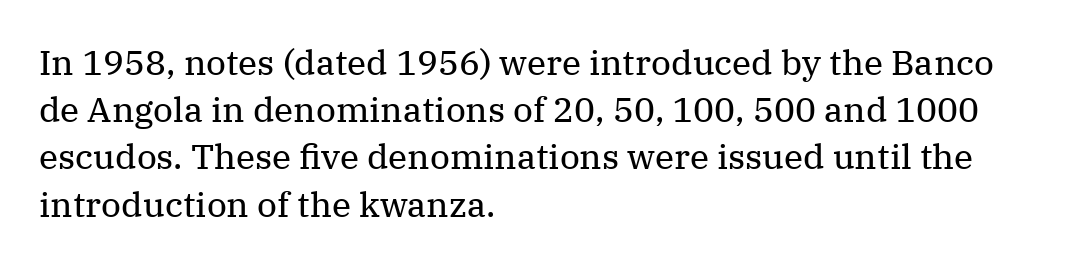
{"serif": "yes", "italic": "no", "bold": "no", "weight": "regular", "width": "normal", "stroke_contrast": "medium", "x_height": "medium", "monospaced": "no", "underline": "no", "align": "left", "line_spacing": "normal", "line_spacing_ratio": 1.35, "letter_spacing": "normal", "letter_spacing_em": 0.0, "glyph_px": 35}
